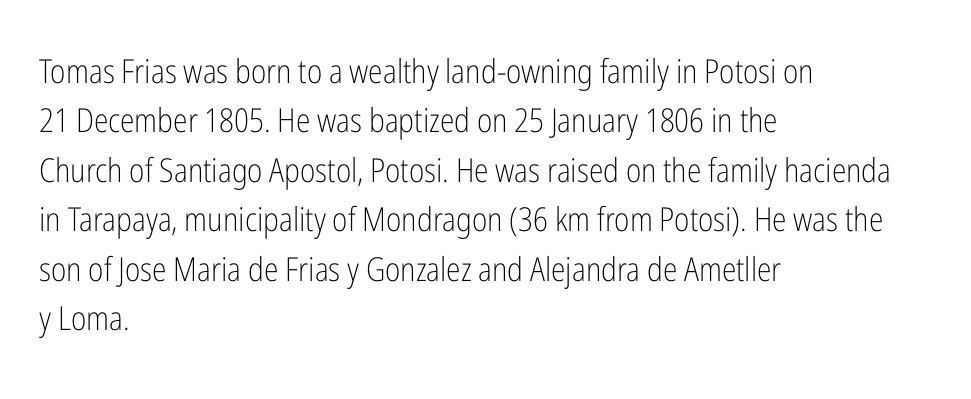
Q: Is the text bold? A: No.
Q: Is the text italic (slanted)? A: No, it is upright.
Q: Is the typeface a serif or a sans-serif typeface? A: Sans-serif.
Q: Is the text underlined? A: No.
Q: How is the paragraph aligned? A: Left-aligned.
Q: Is the spacing between letters normal or unusually wide? A: Normal.
Q: Is the spacing between lines tight, normal or loose? A: Normal.
Q: Width (condensed, normal, or wide)? A: Condensed.
Q: Stroke contrast? A: Low.
Q: x-height? A: Medium.
Q: Monospaced? A: No.
